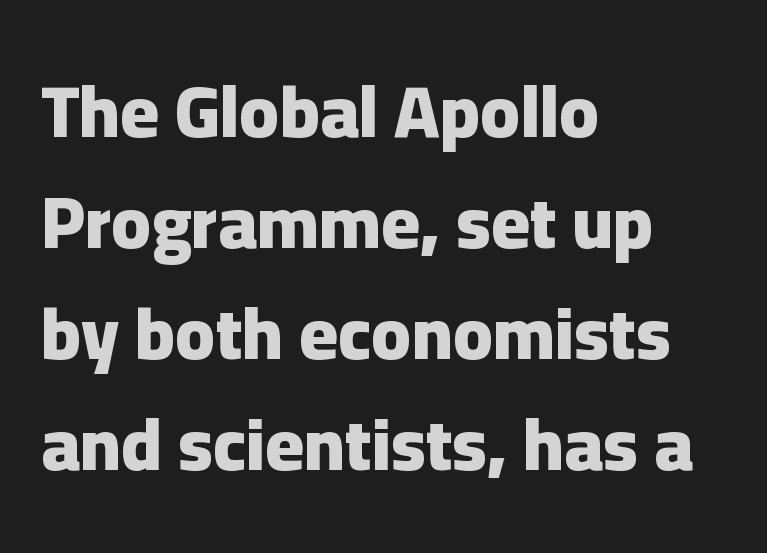
{"serif": "no", "italic": "no", "bold": "yes", "weight": "heavy", "width": "normal", "stroke_contrast": "low", "x_height": "medium", "monospaced": "no", "underline": "no", "align": "left", "line_spacing": "normal", "line_spacing_ratio": 1.52, "letter_spacing": "normal", "letter_spacing_em": 0.0, "glyph_px": 73}
